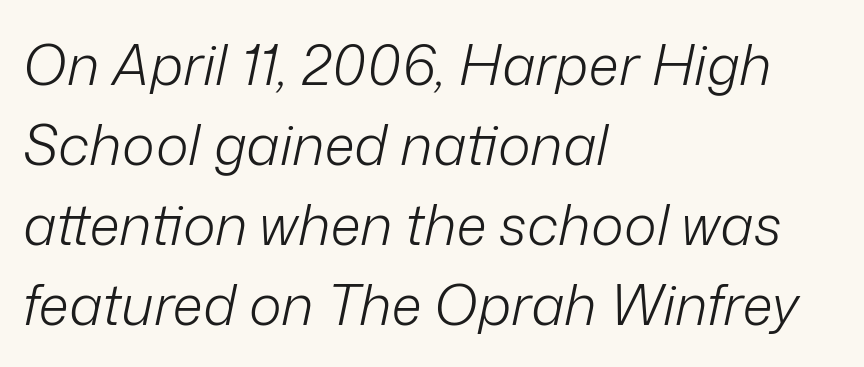
{"italic": "yes", "lean": "right", "slant_degrees": 12, "bold": "no", "weight": "light", "width": "normal", "stroke_contrast": "low", "x_height": "medium", "monospaced": "no", "underline": "no", "align": "left", "line_spacing": "normal", "line_spacing_ratio": 1.43, "letter_spacing": "normal", "letter_spacing_em": 0.0, "glyph_px": 56}
